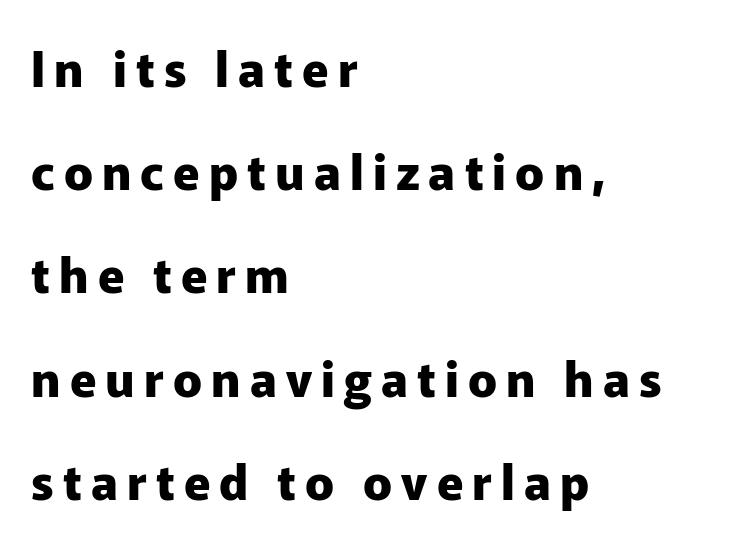
{"serif": "no", "italic": "no", "bold": "yes", "weight": "heavy", "width": "normal", "stroke_contrast": "low", "x_height": "medium", "monospaced": "no", "underline": "no", "align": "left", "line_spacing": "loose", "line_spacing_ratio": 2.15, "glyph_px": 48}
